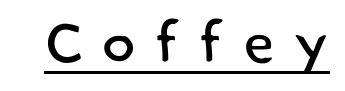
{"serif": "no", "bold": "no", "weight": "regular", "width": "normal", "stroke_contrast": "low", "x_height": "small", "monospaced": "no", "underline": "yes", "letter_spacing": "wide", "letter_spacing_em": 0.31, "glyph_px": 58}
